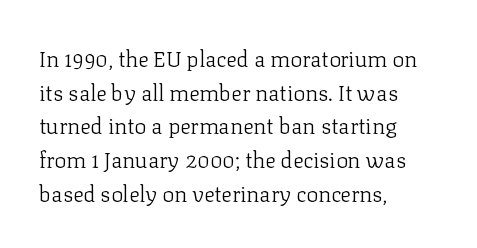
Q: Is the text bold? A: No.
Q: Is the text italic (slanted)? A: No, it is upright.
Q: Is the text underlined? A: No.
Q: How is the paragraph aligned? A: Left-aligned.
Q: Is the spacing between letters normal or unusually wide? A: Normal.
Q: Is the spacing between lines tight, normal or loose? A: Normal.
